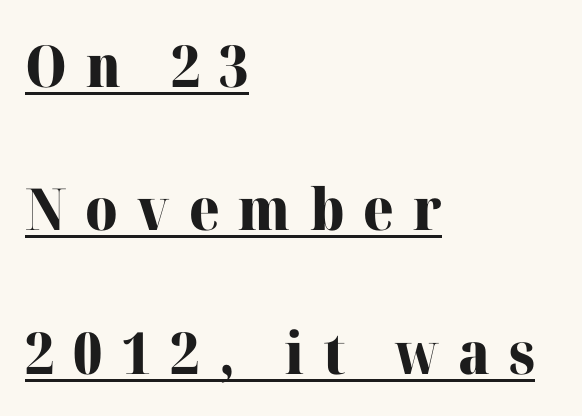
Q: Is the text bold? A: Yes.
Q: Is the text italic (slanted)? A: No, it is upright.
Q: Is the typeface a serif or a sans-serif typeface? A: Serif.
Q: Is the text underlined? A: Yes.
Q: How is the paragraph aligned? A: Left-aligned.
Q: Is the spacing between letters normal or unusually wide? A: Unusually wide.
Q: Is the spacing between lines tight, normal or loose? A: Loose.
Q: Width (condensed, normal, or wide)? A: Normal.
Q: Stroke contrast? A: High.
Q: x-height? A: Medium.
Q: Monospaced? A: No.
